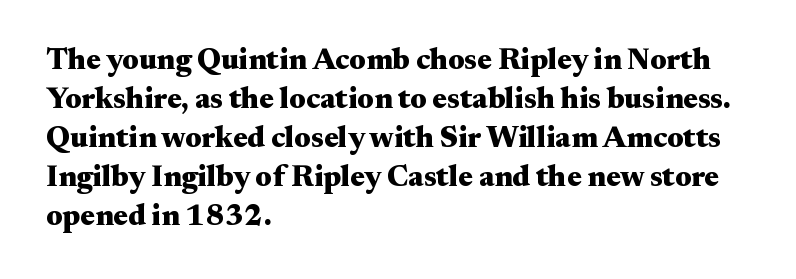
The image shows 30 px heavy, wide serif type, upright; set left-aligned, normal line spacing (1.3x), normal letter spacing, not underlined; medium stroke contrast and a small x-height.
